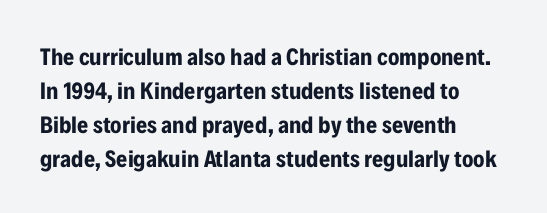
The passage shown stacks its lines at a standard gap. These lines keep a tight, regular rhythm from letter to letter. Descenders hang freely into open space. The sample has been set heavy, in full bold. Leftover space on each line is placed entirely after the last word. Nope, not italic — everything's standing straight.
